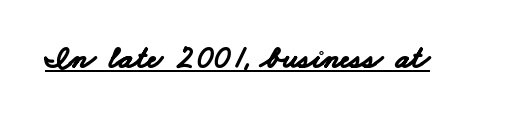
You can tell from the bare stems that sans-serif type was used. Here the designer chose a conventional face with non-uniform glyph widths. Notice how thick the strokes are: this is what a full bold looks like. Nobody touched the tracking dial on this one.
